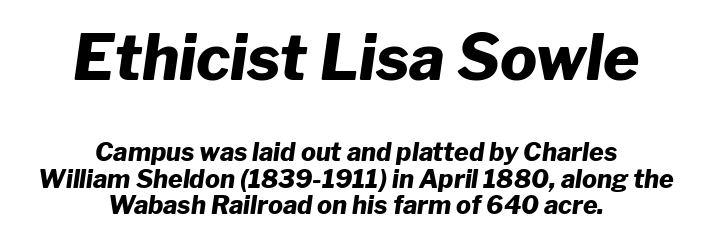
Q: Is the text bold? A: Yes.
Q: Is the text italic (slanted)? A: Yes, it leans right by about 8 degrees.
Q: Is the text underlined? A: No.
Q: How is the paragraph aligned? A: Centered.
Q: Is the spacing between letters normal or unusually wide? A: Normal.
Q: Is the spacing between lines tight, normal or loose? A: Tight.
Q: Which block of text is set in a larger size, the first (top) or the second (bottom)? A: The first (top) one.
Q: Width (condensed, normal, or wide)? A: Normal.
Q: Stroke contrast? A: Low.
Q: x-height? A: Medium.
Q: Monospaced? A: No.
